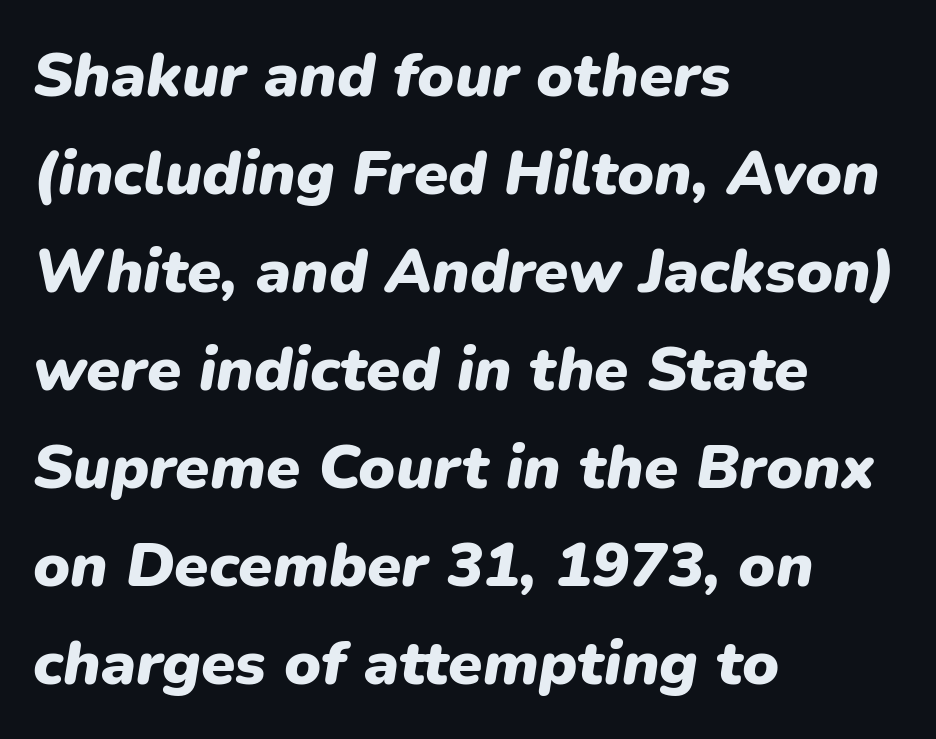
The image shows 62 px heavy type, italic (leaning right); set left-aligned, normal line spacing (1.58x), normal letter spacing, not underlined; low stroke contrast and a medium x-height.
